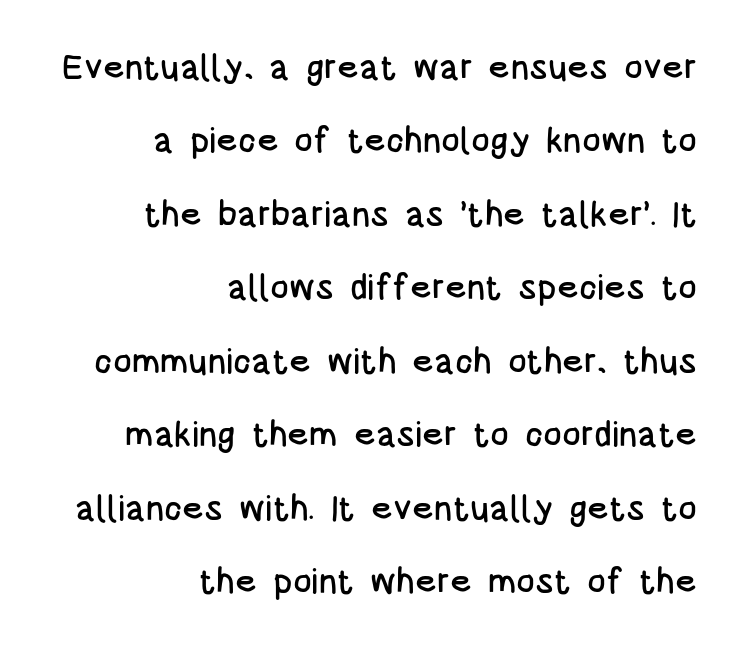
Q: Is the text italic (slanted)? A: No, it is upright.
Q: Is the typeface a serif or a sans-serif typeface? A: Sans-serif.
Q: Is the text underlined? A: No.
Q: How is the paragraph aligned? A: Right-aligned.
Q: Is the spacing between letters normal or unusually wide? A: Normal.
Q: Is the spacing between lines tight, normal or loose? A: Loose.
Q: Width (condensed, normal, or wide)? A: Condensed.
Q: Stroke contrast? A: Low.
Q: x-height? A: Large.
Q: Monospaced? A: No.
